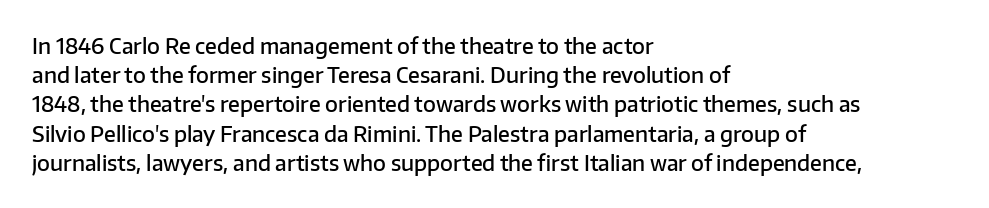
The face used here is a semibold: visibly heavier than regular, lighter than bold. Italic? Not at all — the glyphs are vertical. Default kerning and tracking; the words read as compact shapes. The paragraph shown leans on its left margin. Clear beneath every line of the passage.
